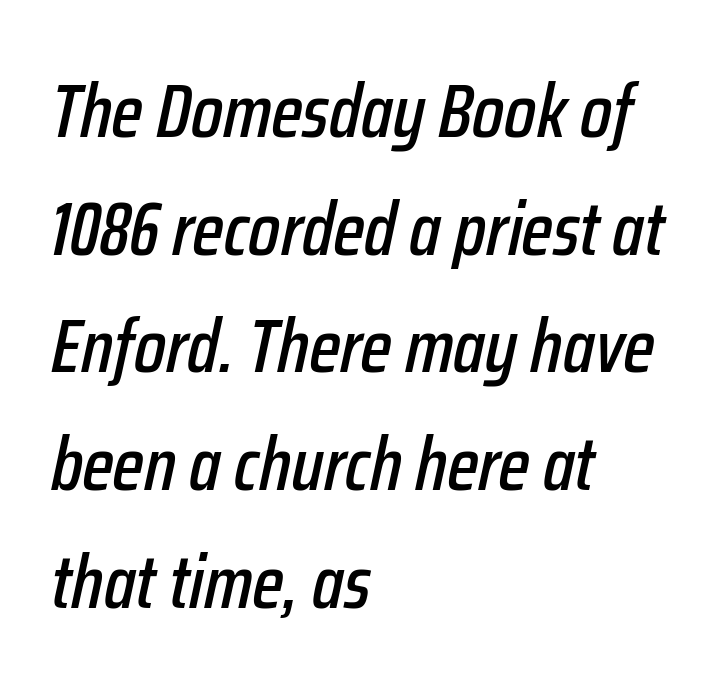
The image shows 75 px condensed type, italic (leaning right); set left-aligned, normal line spacing (1.57x), normal letter spacing, not underlined; low stroke contrast and a medium x-height.
